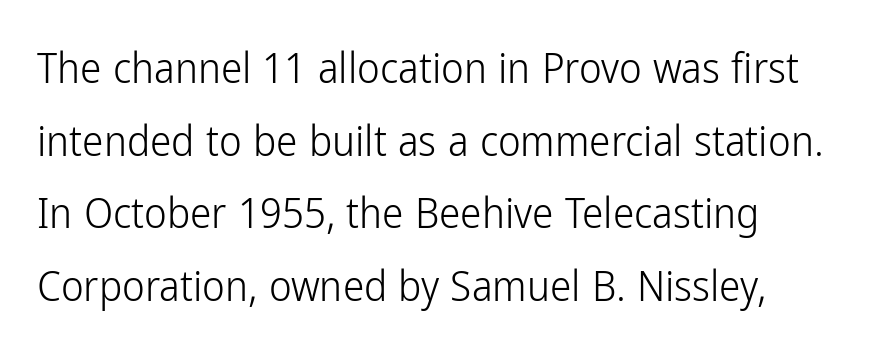
These lines keep a tight, regular rhythm from letter to letter. The rendering shows plain stroke endings on the letterforms — a sans-serif design. Leading: standard. The face used here is proportionally spaced, like ordinary book or web type.
